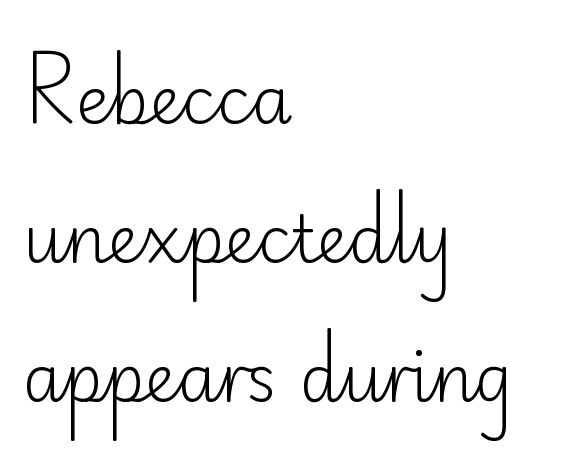
Look at the bottom of the vertical strokes: they stop flat, with no serifs. It's the straight-up-and-down kind of type. Which margin do the lines hug? The left one — the right edge is uneven. Leading is clearly above the norm, producing a sparse column. Glyph-to-glyph distance matches everyday printed text.
